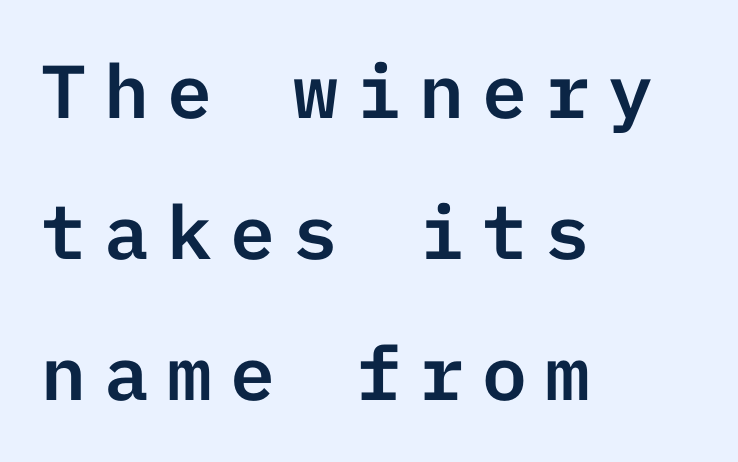
The image shows 75 px sans-serif type, upright; set left-aligned, line spacing 1.88x, unusually wide letter spacing (+0.24 em), not underlined; low stroke contrast and a medium x-height.
